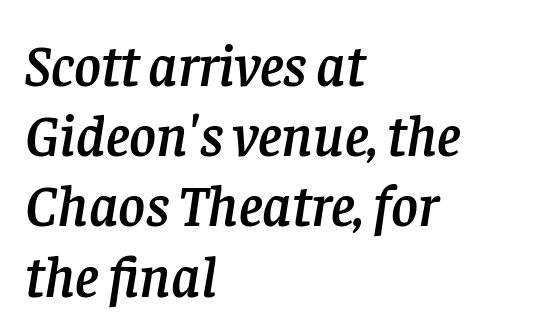
No extra tracking has been applied to these lines. Words float on clear page, feet unadorned. Quick note: italic. The setting favours the left margin, as ordinary paragraphs usually do. These lines are rendered in a variable-pitch font.
